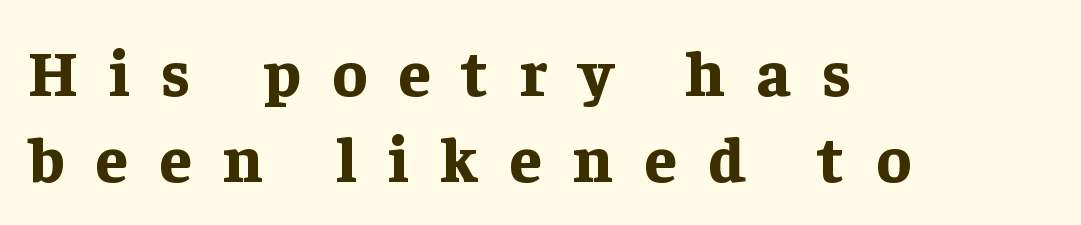
In terms of letterform style, serifs are clearly present. The face used here is rendered with a markedly widened letterfit. Normally led — the rows are evenly, conventionally spaced. The type sits square on the baseline with zero lean. Is the type bold? Yes — the strokes are clearly thick and heavy.
